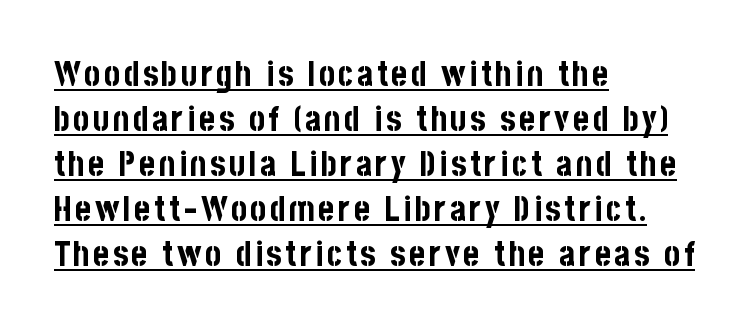
Q: Is the text bold? A: Yes.
Q: Is the text italic (slanted)? A: No, it is upright.
Q: Is the typeface a serif or a sans-serif typeface? A: Sans-serif.
Q: Is the text underlined? A: Yes.
Q: How is the paragraph aligned? A: Left-aligned.
Q: Is the spacing between lines tight, normal or loose? A: Normal.
Q: Width (condensed, normal, or wide)? A: Condensed.
Q: Stroke contrast? A: Low.
Q: x-height? A: Large.
Q: Monospaced? A: No.
